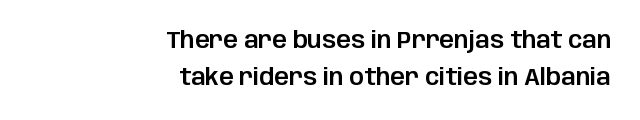
Default kerning and tracking; the words read as compact shapes. Line endings align vertically; line beginnings do not. Descenders hang freely into open space. Compared with typical paragraphs, the rows here are spaced about the same. The font's upright variant was chosen for this text.
